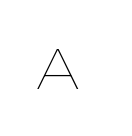
Students, note that the glyphs here are deliberately spaced far apart. Underlining? Definitely not there. Looks like regular typesetting: each glyph gets only the width it needs. This is not heavy type; no bold has been used.
